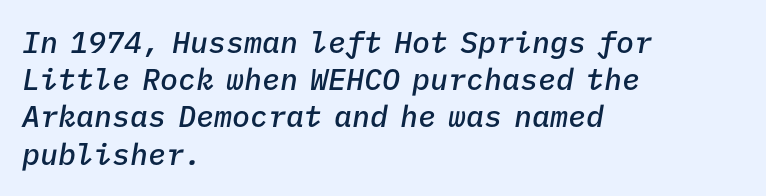
The image shows 30 px semibold type, italic (leaning right), monospaced; set left-aligned, line spacing 1.24x, normal letter spacing, not underlined; low stroke contrast and a medium x-height.
